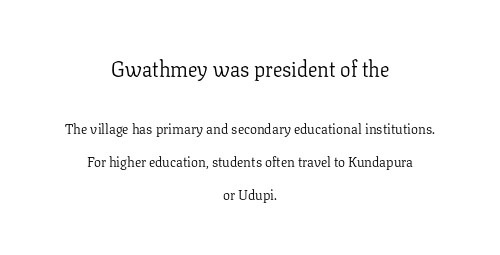
Q: Is the text bold? A: No.
Q: Is the text italic (slanted)? A: No, it is upright.
Q: Is the text underlined? A: No.
Q: How is the paragraph aligned? A: Centered.
Q: Is the spacing between letters normal or unusually wide? A: Normal.
Q: Is the spacing between lines tight, normal or loose? A: Loose.
Q: Which block of text is set in a larger size, the first (top) or the second (bottom)? A: The first (top) one.
